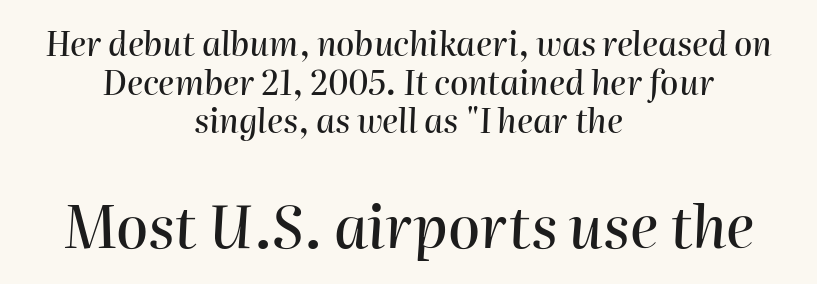
Q: Is the text italic (slanted)? A: Yes, it leans right by about 2 degrees.
Q: Is the text underlined? A: No.
Q: How is the paragraph aligned? A: Centered.
Q: Is the spacing between letters normal or unusually wide? A: Normal.
Q: Which block of text is set in a larger size, the first (top) or the second (bottom)? A: The second (bottom) one.
Q: Width (condensed, normal, or wide)? A: Normal.
Q: Stroke contrast? A: High.
Q: x-height? A: Medium.
Q: Monospaced? A: No.
